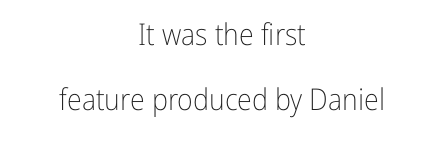
{"serif": "no", "italic": "no", "bold": "no", "weight": "light", "width": "condensed", "stroke_contrast": "low", "x_height": "medium", "monospaced": "no", "underline": "no", "align": "center", "line_spacing": "loose", "line_spacing_ratio": 2.18, "letter_spacing": "normal", "letter_spacing_em": 0.0, "glyph_px": 30}
